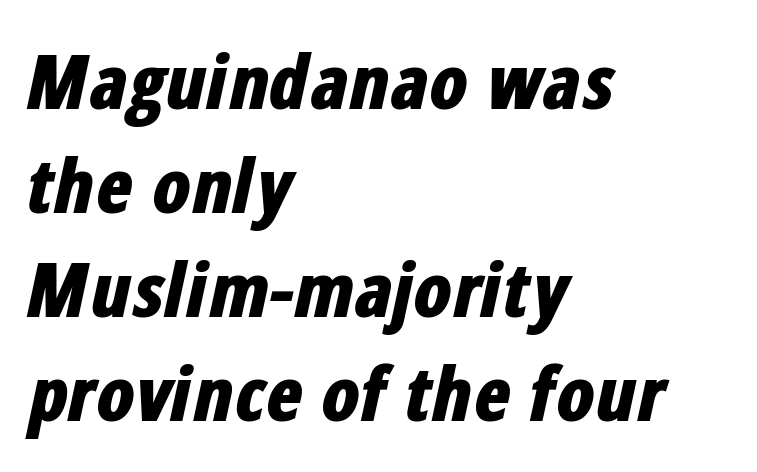
The setting favours the left margin, as ordinary paragraphs usually do. Descenders hang freely into open space. Glyph-to-glyph distance matches everyday printed text. These lines are rendered in a variable-pitch font.
